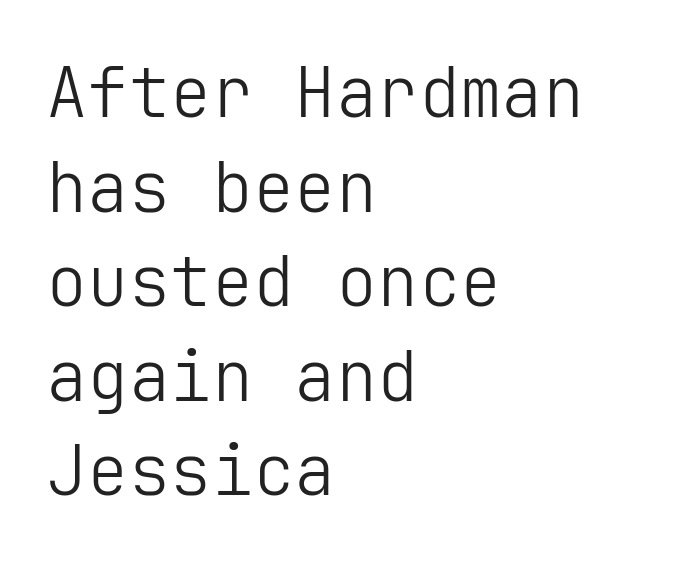
The image shows 69 px light sans-serif type, upright; set left-aligned, normal line spacing (1.37x), normal letter spacing, not underlined; low stroke contrast and a medium x-height.
